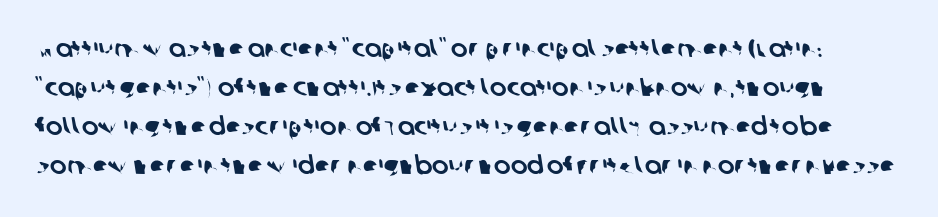
{"underline": "no", "line_spacing": "normal", "line_spacing_ratio": 1.56, "letter_spacing": "normal", "letter_spacing_em": 0.0, "glyph_px": 25}
